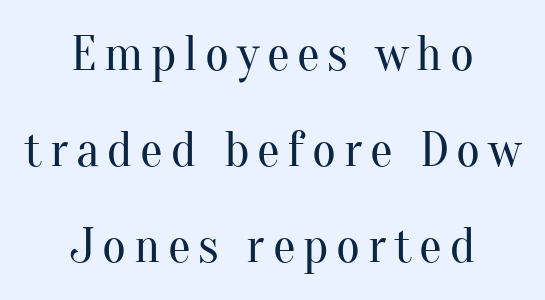
{"serif": "yes", "italic": "no", "bold": "no", "weight": "regular", "width": "normal", "stroke_contrast": "medium", "x_height": "small", "monospaced": "no", "underline": "no", "align": "center", "line_spacing_ratio": 1.88, "glyph_px": 51}
